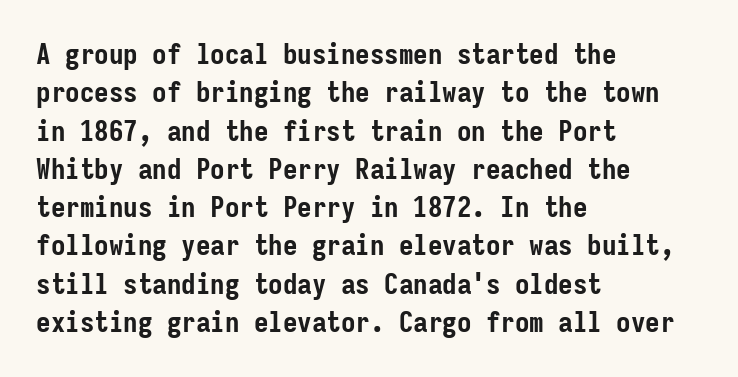
Q: Is the text bold? A: Yes.
Q: Is the text italic (slanted)? A: No, it is upright.
Q: Is the typeface a serif or a sans-serif typeface? A: Sans-serif.
Q: Is the text underlined? A: No.
Q: How is the paragraph aligned? A: Left-aligned.
Q: Is the spacing between letters normal or unusually wide? A: Normal.
Q: Is the spacing between lines tight, normal or loose? A: Normal.
Q: Width (condensed, normal, or wide)? A: Condensed.
Q: Stroke contrast? A: Low.
Q: x-height? A: Medium.
Q: Monospaced? A: Yes.
